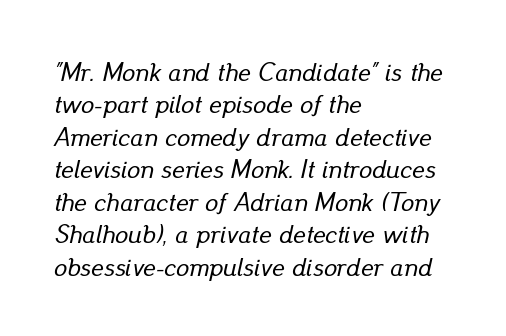
The image shows 26 px text type, italic (leaning right); set left-aligned, normal line spacing (1.25x), normal letter spacing, not underlined.
